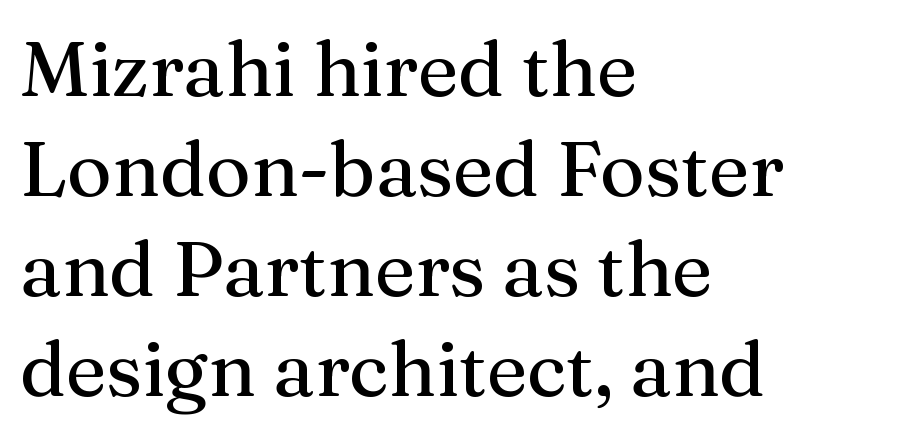
Look at the bottom of the vertical strokes: they flare into serifs here. Is this a fixed-width face? No — the glyphs have proportional, varying widths. Students, note that the glyphs here touch the page at normal intervals. The font's upright variant was chosen for this text.
